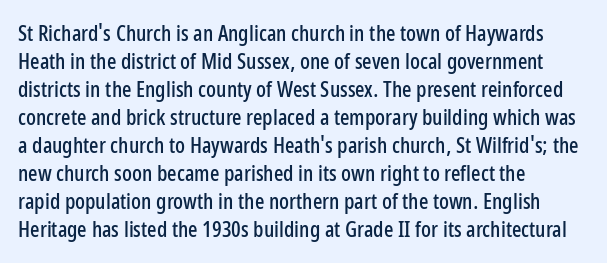
Q: Is the text italic (slanted)? A: No, it is upright.
Q: Is the text underlined? A: No.
Q: How is the paragraph aligned? A: Left-aligned.
Q: Is the spacing between letters normal or unusually wide? A: Normal.
Q: Is the spacing between lines tight, normal or loose? A: Normal.
